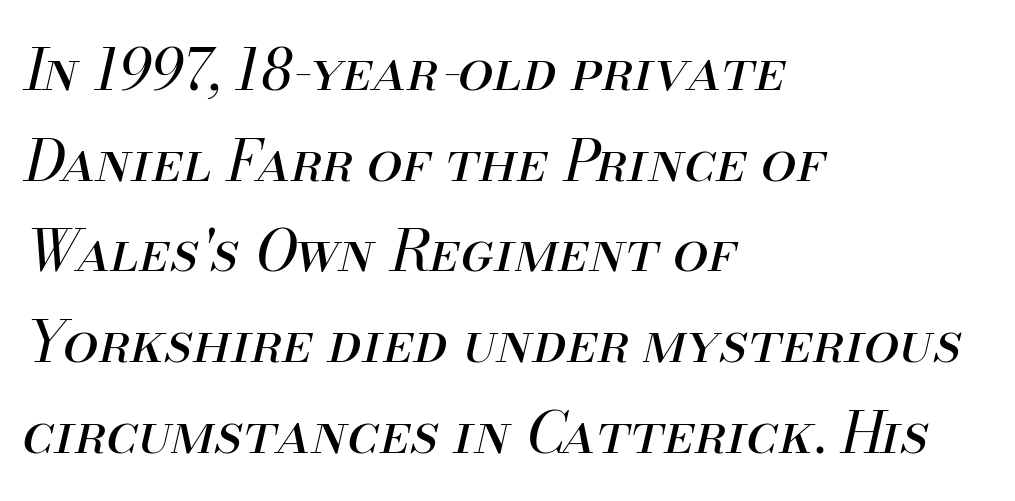
{"italic": "yes", "lean": "right", "slant_degrees": 13, "bold": "no", "weight": "regular", "width": "normal", "stroke_contrast": "medium", "x_height": "small", "monospaced": "no", "underline": "no", "align": "left", "line_spacing": "normal", "line_spacing_ratio": 1.59, "letter_spacing": "normal", "letter_spacing_em": 0.0, "glyph_px": 57}
